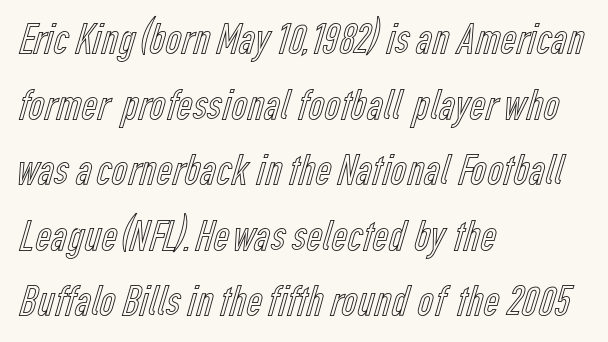
The passage shown stacks its lines at a standard gap. Notice how the passage keeps a crisp vertical edge on the left only. No word sits above an underline.
